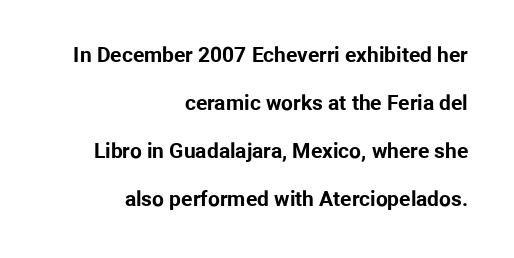
Q: Is the text bold? A: Yes.
Q: Is the text italic (slanted)? A: No, it is upright.
Q: Is the text underlined? A: No.
Q: How is the paragraph aligned? A: Right-aligned.
Q: Is the spacing between letters normal or unusually wide? A: Normal.
Q: Is the spacing between lines tight, normal or loose? A: Loose.
